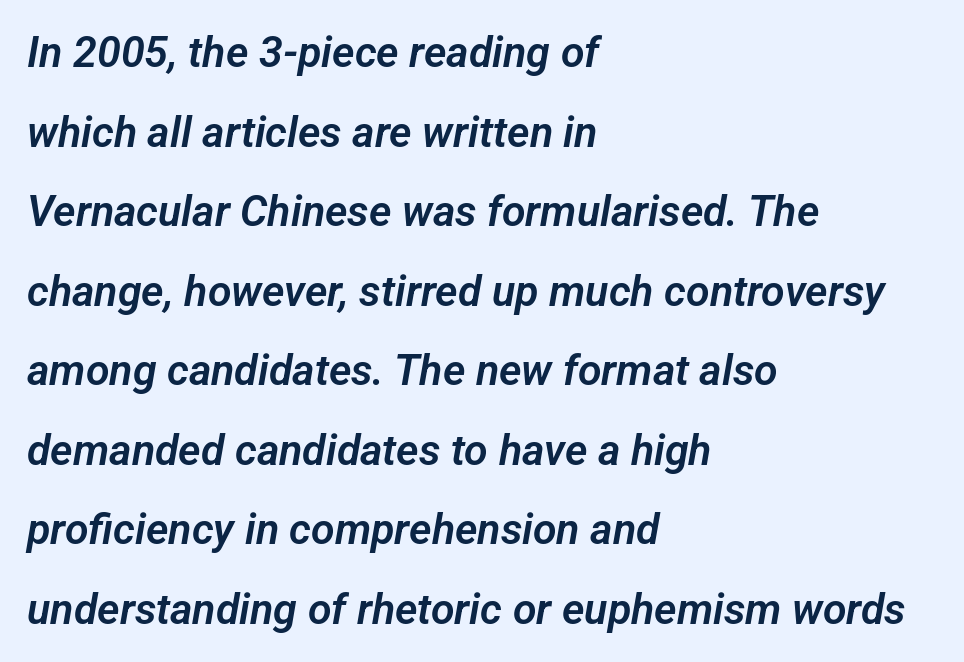
The image shows 43 px sans-serif type; set left-aligned, line spacing 1.85x, normal letter spacing, not underlined; low stroke contrast and a medium x-height.
